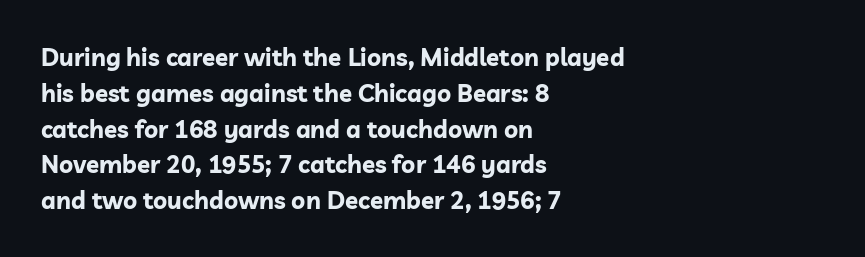
{"italic": "no", "bold": "yes", "underline": "no", "align": "left", "line_spacing": "normal", "line_spacing_ratio": 1.49, "letter_spacing": "normal", "letter_spacing_em": 0.0, "glyph_px": 24}
